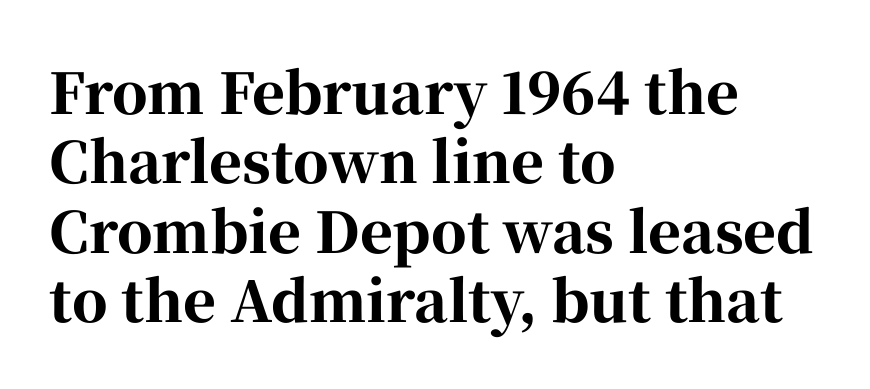
{"serif": "yes", "italic": "no", "bold": "yes", "weight": "bold", "width": "normal", "stroke_contrast": "high", "x_height": "medium", "monospaced": "no", "underline": "no", "align": "left", "line_spacing_ratio": 1.24, "letter_spacing": "normal", "letter_spacing_em": 0.0, "glyph_px": 56}
